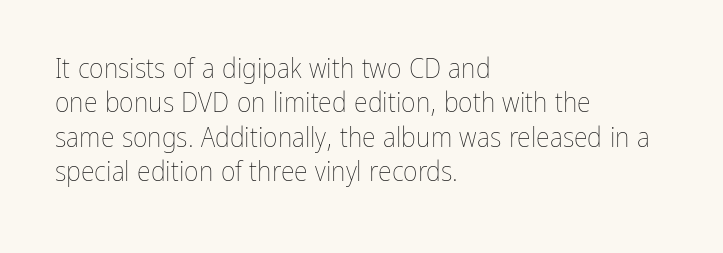
Q: Is the text bold? A: No.
Q: Is the text italic (slanted)? A: No, it is upright.
Q: Is the text underlined? A: No.
Q: How is the paragraph aligned? A: Left-aligned.
Q: Is the spacing between letters normal or unusually wide? A: Normal.
Q: Width (condensed, normal, or wide)? A: Condensed.
Q: Stroke contrast? A: Low.
Q: x-height? A: Medium.
Q: Monospaced? A: No.
